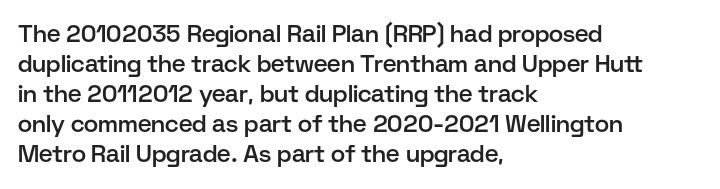
The image shows 24 px text type, upright; set left-aligned, normal line spacing (1.25x), normal letter spacing, not underlined.
